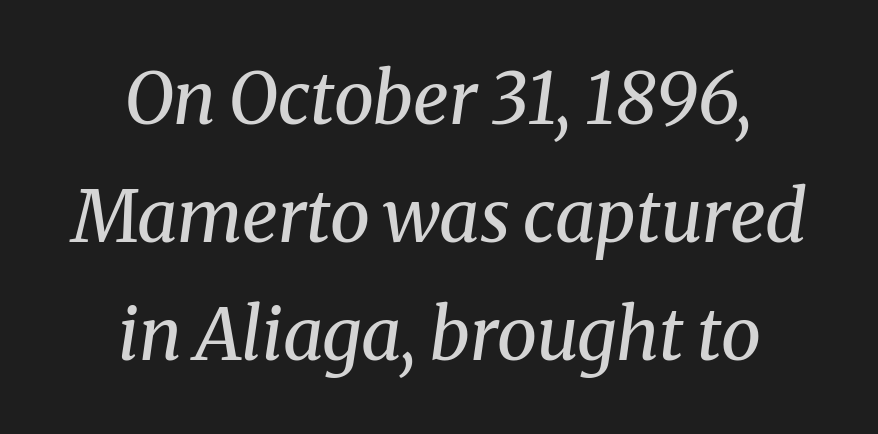
{"serif": "yes", "italic": "yes", "lean": "right", "slant_degrees": 8, "bold": "no", "weight": "regular", "width": "normal", "stroke_contrast": "medium", "x_height": "medium", "monospaced": "no", "underline": "no", "align": "center", "line_spacing": "normal", "line_spacing_ratio": 1.64, "letter_spacing": "normal", "letter_spacing_em": 0.0, "glyph_px": 72}
